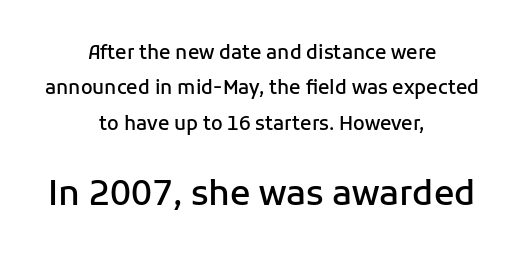
The image shows 34 px semibold sans-serif type, upright; set centered, line spacing 1.86x, normal letter spacing, not underlined; the second (bottom) block is 1.79x larger; low stroke contrast and a medium x-height.
